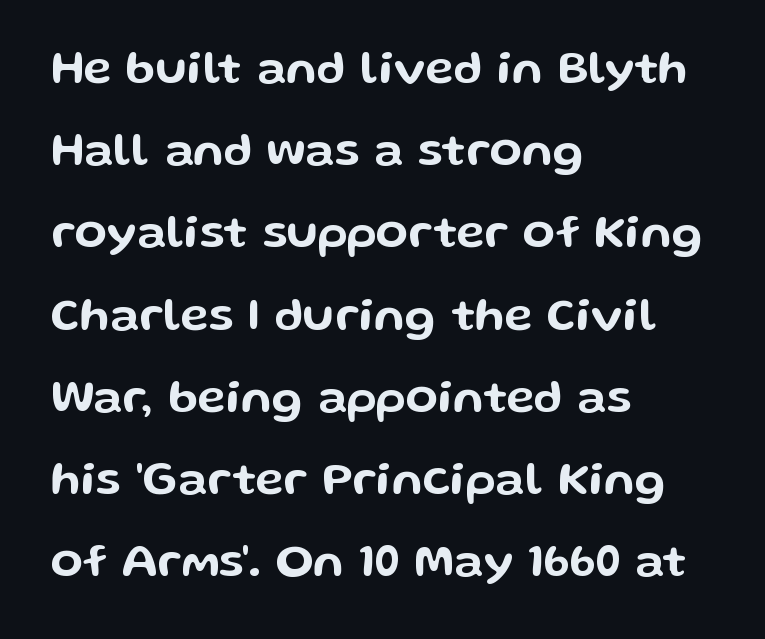
The image shows 47 px wide sans-serif type, upright; set left-aligned, line spacing 1.75x, normal letter spacing, not underlined; low stroke contrast and a medium x-height.
